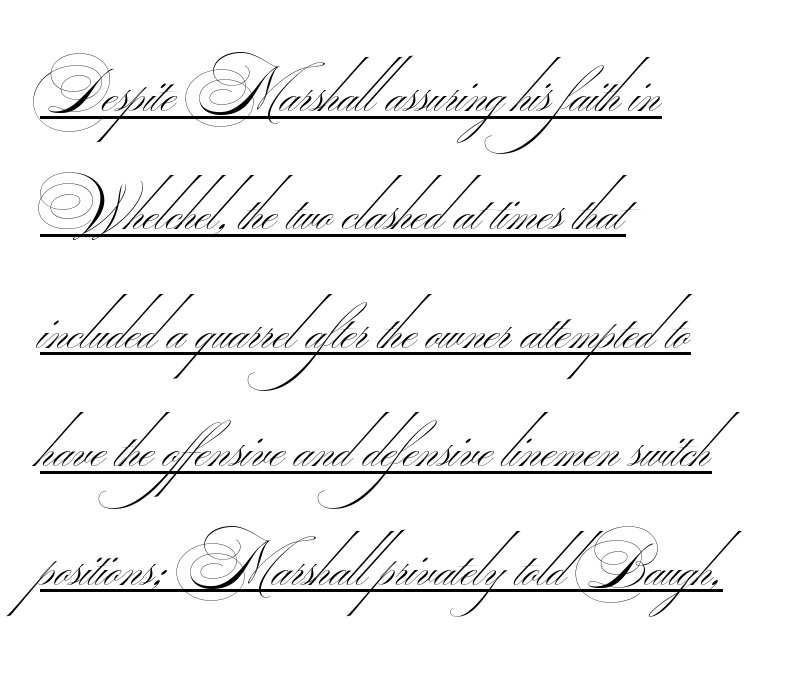
A typesetter would call this zero additional tracking. This rendering employs a face without finishing strokes, i.e., a sans-serif. These lines stack with their left ends in a neat column. The characters are drawn with everyday or finer stroke widths.
